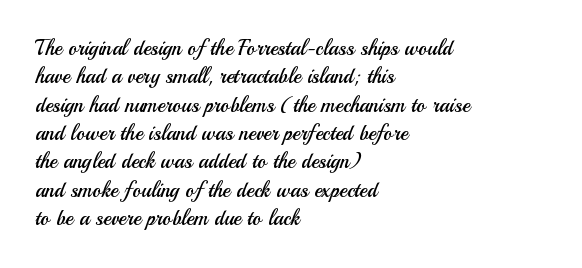
Evenly set lines give the paragraph a standard silhouette. Students, note that the glyphs here touch the page at normal intervals. Typeset ragged right — the left edge is the straight one.
